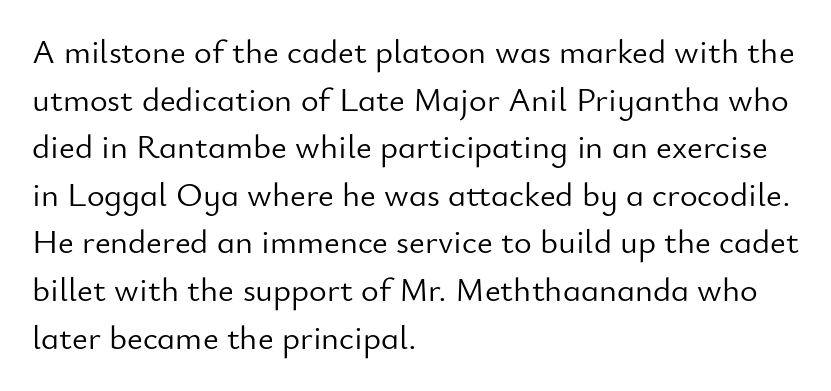
{"serif": "no", "italic": "no", "bold": "no", "weight": "light", "width": "normal", "stroke_contrast": "low", "x_height": "small", "monospaced": "no", "underline": "no", "align": "left", "line_spacing": "normal", "line_spacing_ratio": 1.4, "letter_spacing": "normal", "letter_spacing_em": 0.0, "glyph_px": 34}
